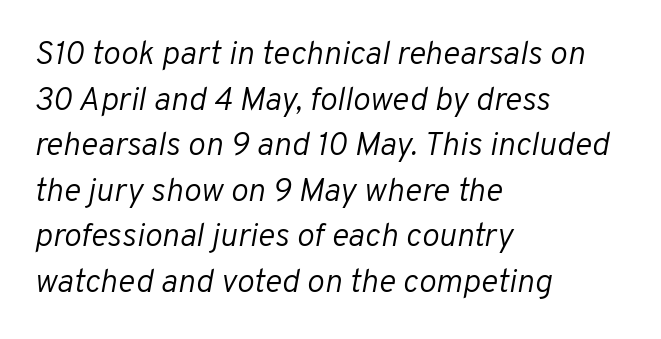
Glance below the letters and you will spot only blank space. Do the characters align in a grid? No, the font is proportional. There's an unmistakable incline to the writing here. Tracking here is standard; glyphs follow each other at the usual distance. Baseline-to-baseline distance is the conventional proportion of letter height.
